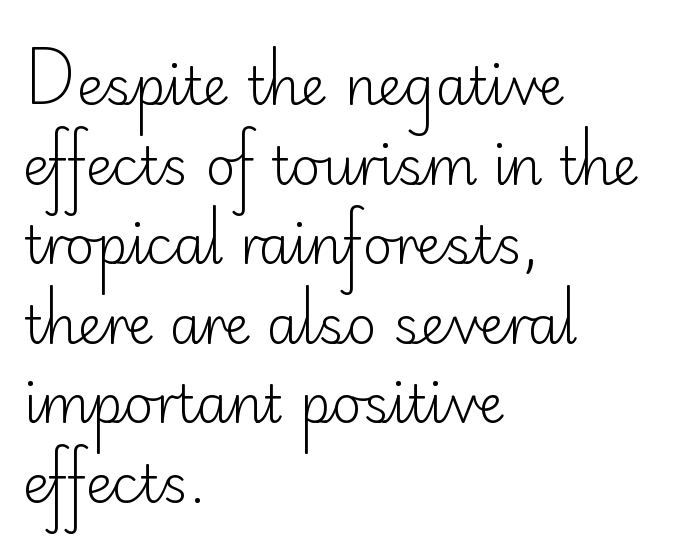
{"serif": "no", "italic": "no", "bold": "no", "weight": "light", "width": "normal", "stroke_contrast": "low", "x_height": "small", "monospaced": "no", "underline": "no", "align": "left", "line_spacing": "normal", "line_spacing_ratio": 1.53, "letter_spacing": "normal", "letter_spacing_em": 0.0, "glyph_px": 52}
